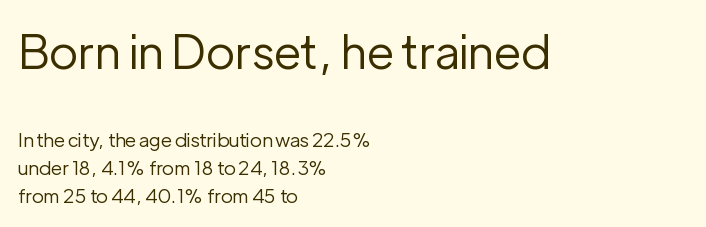
Teacher's note: observe the even left margin — that is flush-left alignment. Glance below the letters and you will spot only blank space. Every character sits straight up, as roman type does. Nobody touched the tracking dial on this one. Look at the glyph heights: the upper group is clearly the bigger setting. Think of a printed novel: that variable character pitch is what you see here.
